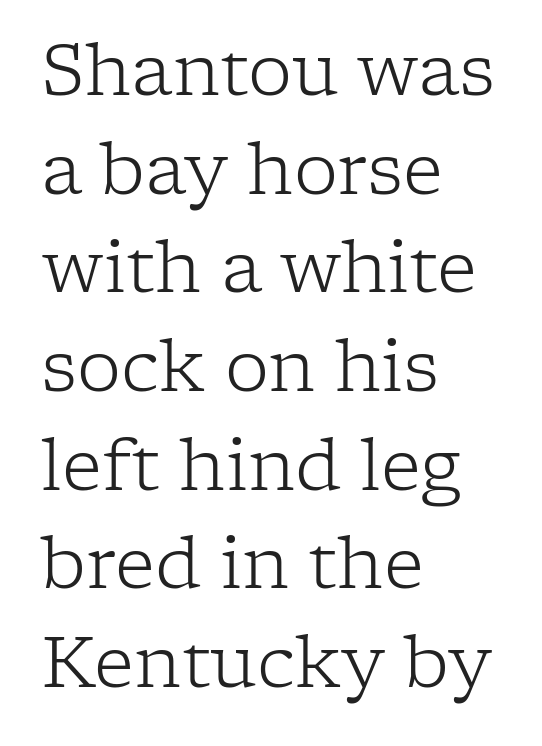
The image shows 70 px light serif type, upright; set left-aligned, normal line spacing (1.41x), normal letter spacing, not underlined; low stroke contrast and a medium x-height.
